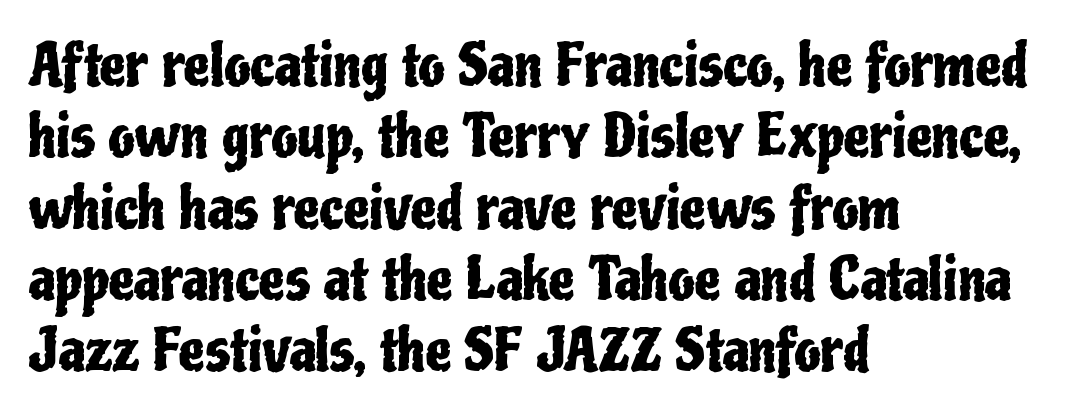
Q: Is the text italic (slanted)? A: No, it is upright.
Q: Is the typeface a serif or a sans-serif typeface? A: Sans-serif.
Q: Is the text underlined? A: No.
Q: How is the paragraph aligned? A: Left-aligned.
Q: Is the spacing between letters normal or unusually wide? A: Normal.
Q: Width (condensed, normal, or wide)? A: Condensed.
Q: Stroke contrast? A: Low.
Q: x-height? A: Medium.
Q: Monospaced? A: No.
